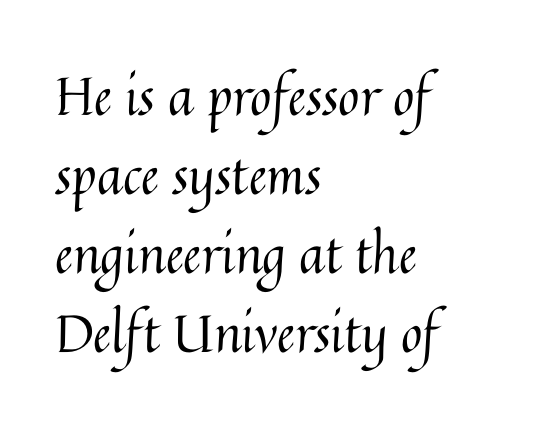
Q: Is the text bold? A: No.
Q: Is the text underlined? A: No.
Q: How is the paragraph aligned? A: Left-aligned.
Q: Is the spacing between letters normal or unusually wide? A: Normal.
Q: Is the spacing between lines tight, normal or loose? A: Normal.
Q: Width (condensed, normal, or wide)? A: Normal.
Q: Stroke contrast? A: Medium.
Q: x-height? A: Medium.
Q: Monospaced? A: No.
